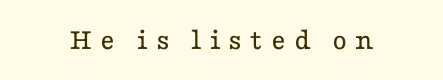
Descender tails drop into unmarked territory. Look at the bottom of the vertical strokes: they flare into serifs here. This sample has the flowing, uneven cadence of proportional lettering. Tall strokes in this sample are plumb rather than angled. Tracking here is generous; glyphs stand well apart from one another. Is the stroke heavy? The answer is a plain regular-or-lighter.
